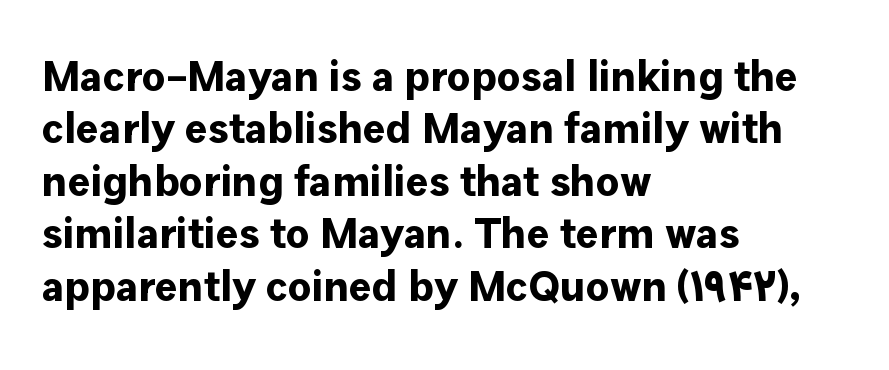
{"serif": "no", "italic": "no", "bold": "yes", "weight": "bold", "width": "normal", "stroke_contrast": "low", "x_height": "medium", "monospaced": "no", "underline": "no", "align": "left", "line_spacing_ratio": 1.22, "letter_spacing": "normal", "letter_spacing_em": 0.0, "glyph_px": 43}
